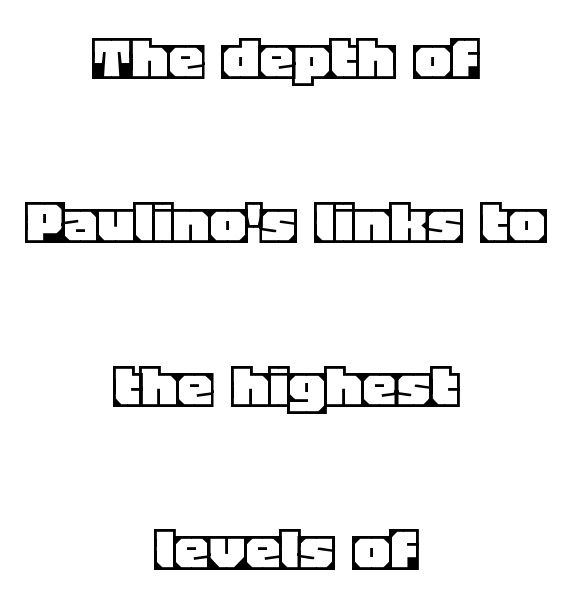
Spacing between characters is what you'd get straight out of the box. In terms of leading, this rendering errs on the spacious side. Plain, unruled lines of type. The typesetter chose a symmetrical, centered arrangement here.
